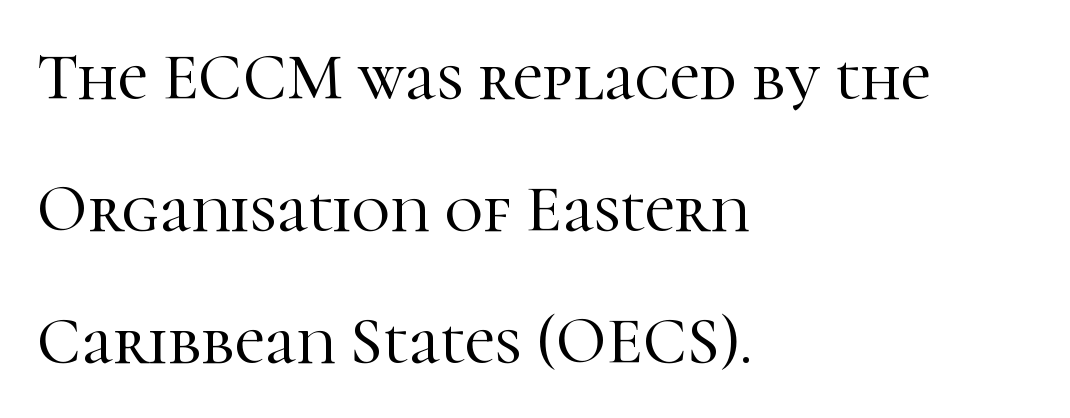
{"serif": "yes", "italic": "no", "width": "normal", "stroke_contrast": "high", "x_height": "medium", "monospaced": "no", "underline": "no", "align": "left", "line_spacing": "loose", "line_spacing_ratio": 2.0, "letter_spacing": "normal", "letter_spacing_em": 0.0, "glyph_px": 66}
